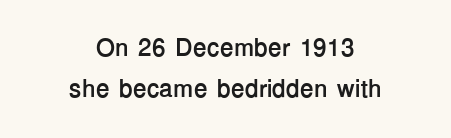
Q: Is the text bold? A: Yes.
Q: Is the text italic (slanted)? A: No, it is upright.
Q: Is the text underlined? A: No.
Q: How is the paragraph aligned? A: Centered.
Q: Is the spacing between letters normal or unusually wide? A: Normal.
Q: Is the spacing between lines tight, normal or loose? A: Normal.
